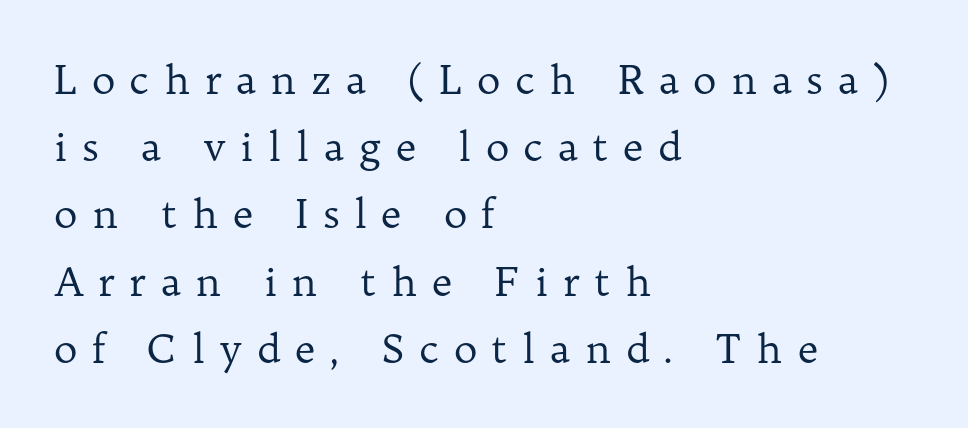
Q: Is the text bold? A: No.
Q: Is the text italic (slanted)? A: No, it is upright.
Q: Is the typeface a serif or a sans-serif typeface? A: Serif.
Q: Is the text underlined? A: No.
Q: How is the paragraph aligned? A: Left-aligned.
Q: Is the spacing between letters normal or unusually wide? A: Unusually wide.
Q: Is the spacing between lines tight, normal or loose? A: Normal.
Q: Width (condensed, normal, or wide)? A: Normal.
Q: Stroke contrast? A: Low.
Q: x-height? A: Medium.
Q: Monospaced? A: No.
